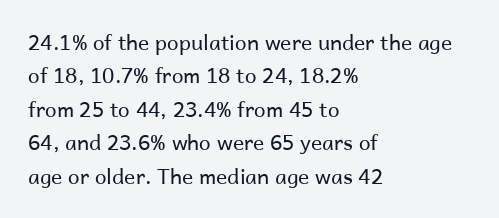
{"italic": "no", "bold": "no", "underline": "no", "align": "left", "line_spacing": "normal", "line_spacing_ratio": 1.59, "letter_spacing": "normal", "letter_spacing_em": 0.0, "glyph_px": 21}
